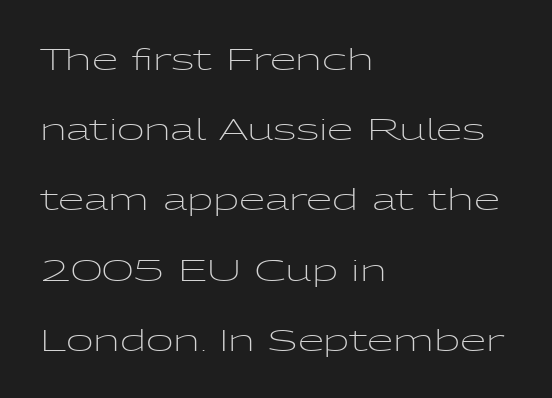
Q: Is the text bold? A: No.
Q: Is the text italic (slanted)? A: No, it is upright.
Q: Is the typeface a serif or a sans-serif typeface? A: Sans-serif.
Q: Is the text underlined? A: No.
Q: How is the paragraph aligned? A: Left-aligned.
Q: Is the spacing between letters normal or unusually wide? A: Normal.
Q: Is the spacing between lines tight, normal or loose? A: Loose.
Q: Width (condensed, normal, or wide)? A: Wide.
Q: Stroke contrast? A: Low.
Q: x-height? A: Medium.
Q: Monospaced? A: No.
